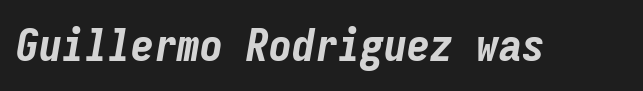
The font is running at its bold setting. A typesetter would call this monospace, since all characters share one set width. Anything drawn beneath the words? Only blank space. How are the letters spaced? Ordinarily, with no added tracking. You can tell it's italic because the verticals aren't actually vertical.
